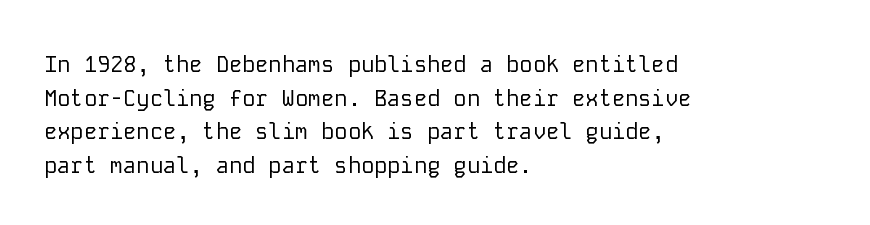
Q: Is the text bold? A: No.
Q: Is the text italic (slanted)? A: No, it is upright.
Q: Is the text underlined? A: No.
Q: How is the paragraph aligned? A: Left-aligned.
Q: Is the spacing between letters normal or unusually wide? A: Normal.
Q: Is the spacing between lines tight, normal or loose? A: Normal.
